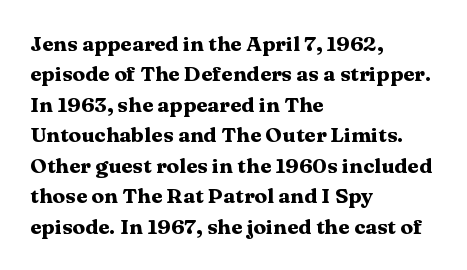
The image shows 21 px bold type, upright; set left-aligned, normal line spacing (1.45x), normal letter spacing, not underlined.
